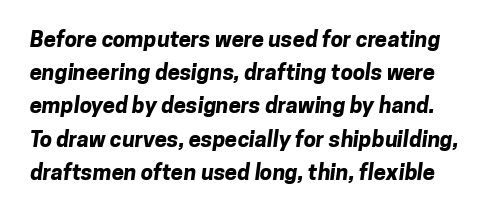
Q: Is the text bold? A: Yes.
Q: Is the text underlined? A: No.
Q: Is the spacing between letters normal or unusually wide? A: Normal.
Q: Is the spacing between lines tight, normal or loose? A: Normal.
